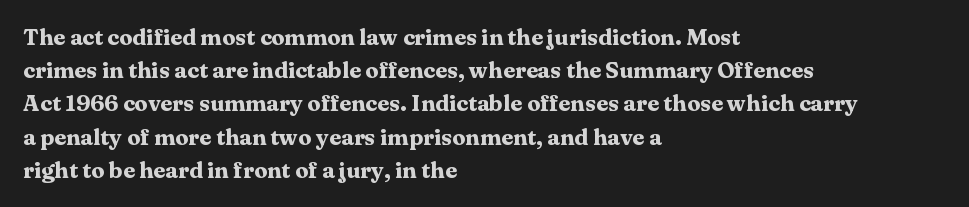
The image shows 22 px bold type, upright; set left-aligned, normal line spacing (1.51x), normal letter spacing, not underlined.
